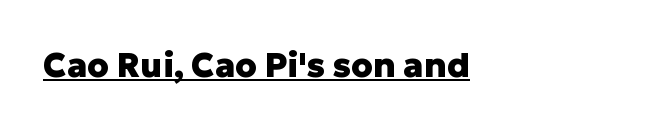
The tracking reads as untouched default to a designer's eye. This sample uses a sans-serif face. The font is running at its bold setting. Each letter keeps its own natural width here, so spacing adapts to shape.
